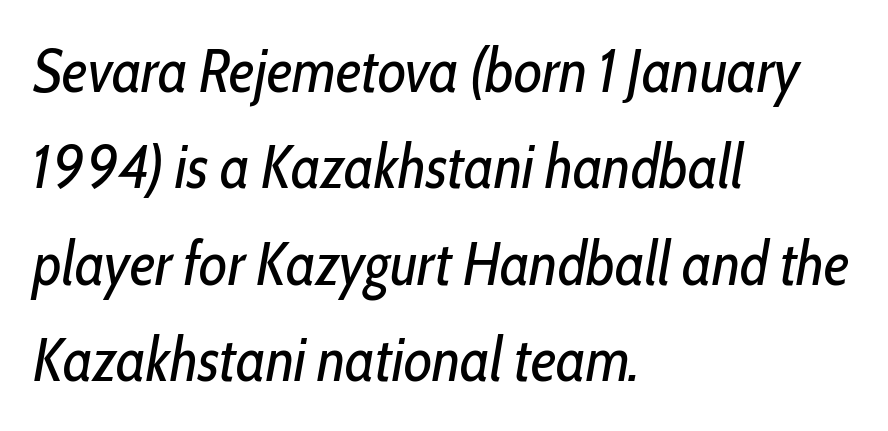
The image shows 61 px regular-weight, condensed type, italic (leaning right); set left-aligned, normal line spacing (1.58x), normal letter spacing, not underlined; low stroke contrast and a medium x-height.
